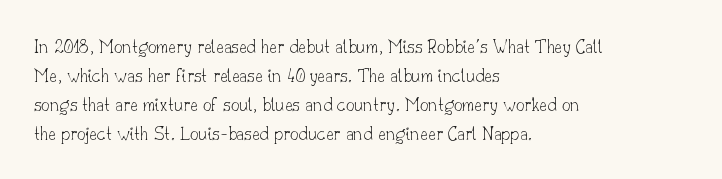
Q: Is the text bold? A: No.
Q: Is the text italic (slanted)? A: No, it is upright.
Q: Is the text underlined? A: No.
Q: How is the paragraph aligned? A: Left-aligned.
Q: Is the spacing between letters normal or unusually wide? A: Normal.
Q: Is the spacing between lines tight, normal or loose? A: Normal.
